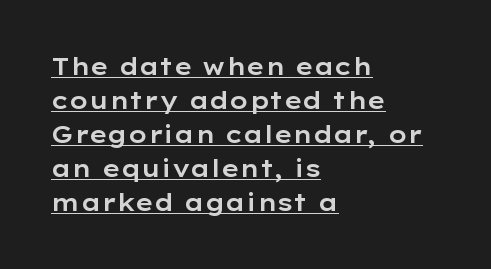
{"italic": "no", "underline": "yes", "align": "left", "line_spacing": "normal", "line_spacing_ratio": 1.42, "letter_spacing": "normal", "letter_spacing_em": 0.0, "glyph_px": 24}
